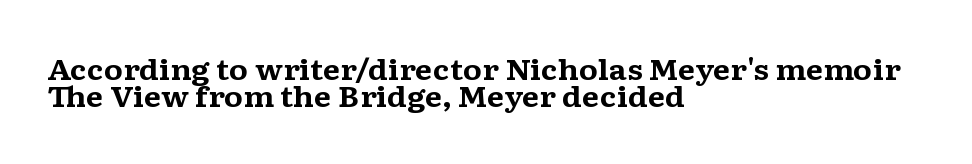
Q: Is the text bold? A: Yes.
Q: Is the text italic (slanted)? A: No, it is upright.
Q: Is the typeface a serif or a sans-serif typeface? A: Serif.
Q: Is the text underlined? A: No.
Q: How is the paragraph aligned? A: Left-aligned.
Q: Is the spacing between letters normal or unusually wide? A: Normal.
Q: Is the spacing between lines tight, normal or loose? A: Tight.
Q: Width (condensed, normal, or wide)? A: Wide.
Q: Stroke contrast? A: Medium.
Q: x-height? A: Medium.
Q: Monospaced? A: No.
